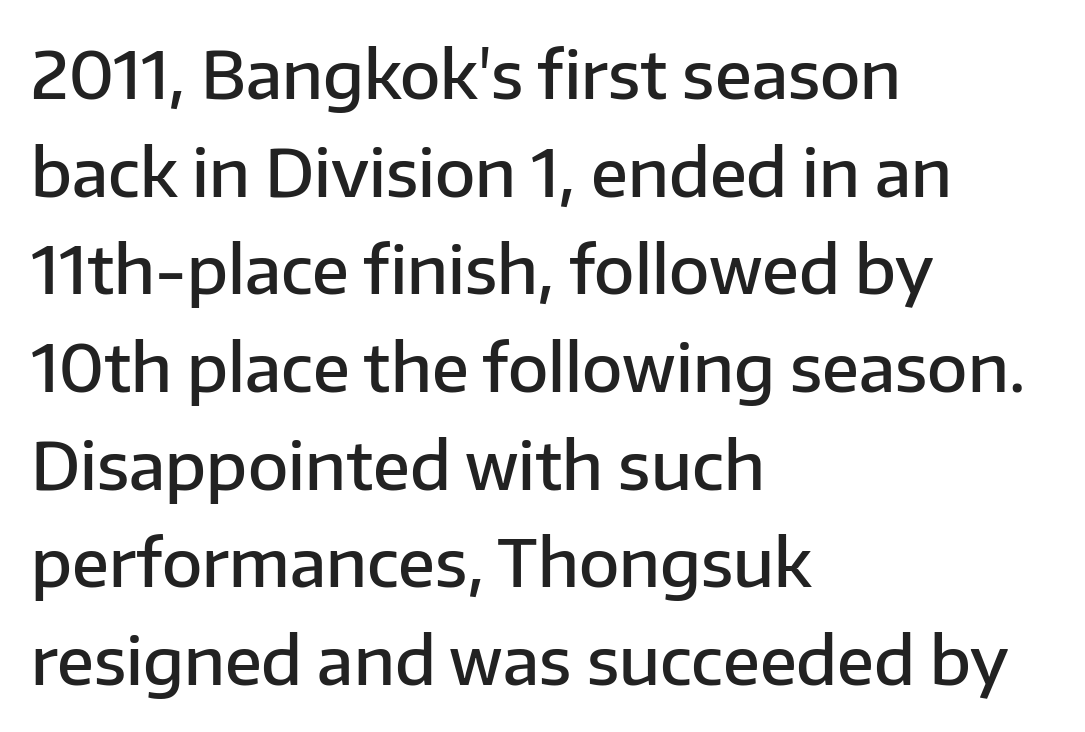
Characters remain perfectly vertical along every line. Honestly, the row spacing looks completely unremarkable. Nobody touched the tracking dial on this one. Plain, unruled lines of type. The paragraph has a hard left edge and a soft right edge.
